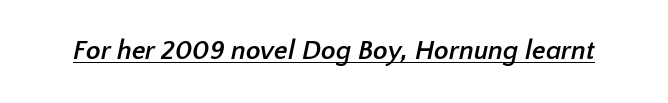
{"bold": "yes", "underline": "yes", "letter_spacing": "normal", "letter_spacing_em": 0.0, "glyph_px": 27}
